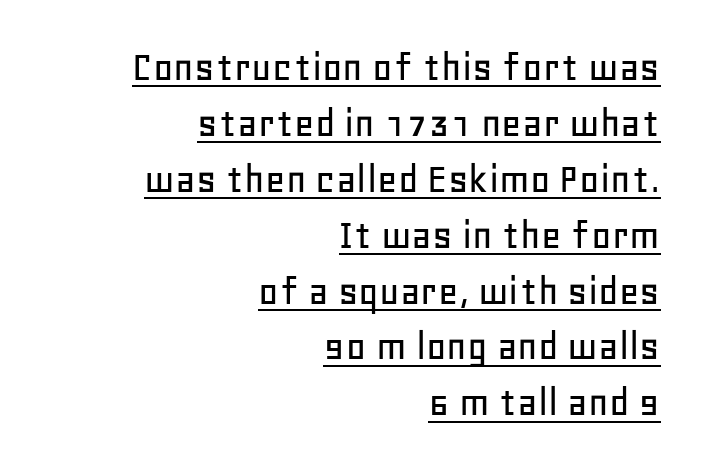
{"serif": "no", "italic": "no", "width": "normal", "stroke_contrast": "low", "x_height": "large", "monospaced": "no", "underline": "yes", "align": "right", "line_spacing": "normal", "line_spacing_ratio": 1.27, "letter_spacing": "normal", "letter_spacing_em": 0.0, "glyph_px": 44}
